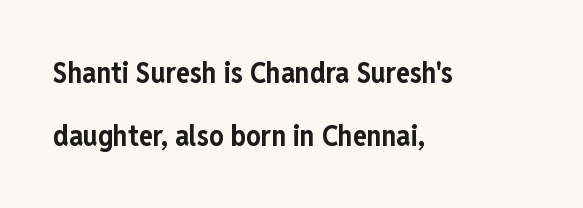
Q: Is the text bold? A: Yes.
Q: Is the text italic (slanted)? A: No, it is upright.
Q: Is the typeface a serif or a sans-serif typeface? A: Sans-serif.
Q: Is the text underlined? A: No.
Q: How is the paragraph aligned? A: Left-aligned.
Q: Is the spacing between letters normal or unusually wide? A: Normal.
Q: Is the spacing between lines tight, normal or loose? A: Loose.
Q: Width (condensed, normal, or wide)? A: Condensed.
Q: Stroke contrast? A: Low.
Q: x-height? A: Medium.
Q: Monospaced? A: No.
